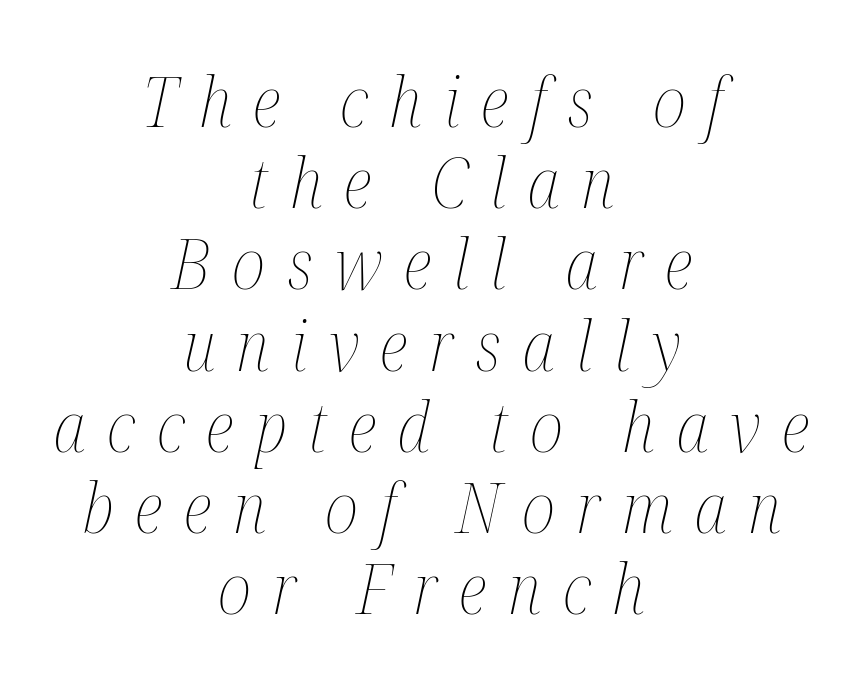
{"italic": "yes", "lean": "right", "slant_degrees": 12, "bold": "no", "weight": "thin", "width": "condensed", "stroke_contrast": "medium", "x_height": "medium", "monospaced": "no", "underline": "no", "align": "center", "line_spacing_ratio": 1.16, "letter_spacing": "wide", "letter_spacing_em": 0.31, "glyph_px": 70}
